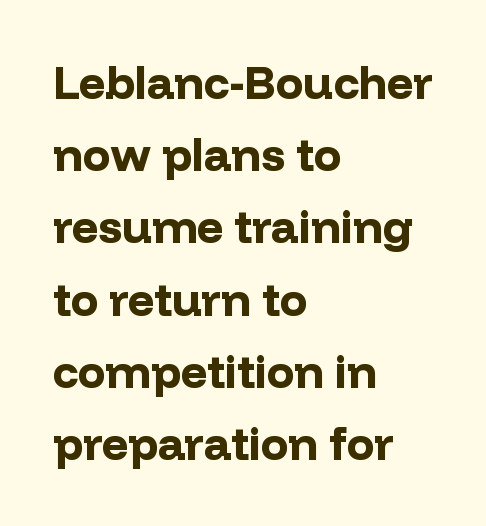
The image shows 46 px bold sans-serif type, upright; set left-aligned, normal line spacing (1.57x), normal letter spacing, not underlined; low stroke contrast and a medium x-height.
